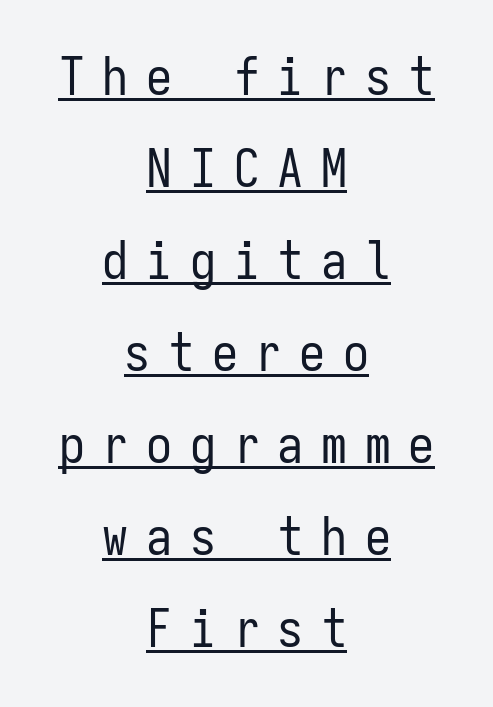
Q: Is the text bold? A: No.
Q: Is the text italic (slanted)? A: No, it is upright.
Q: Is the typeface a serif or a sans-serif typeface? A: Sans-serif.
Q: Is the text underlined? A: Yes.
Q: How is the paragraph aligned? A: Centered.
Q: Is the spacing between letters normal or unusually wide? A: Unusually wide.
Q: Width (condensed, normal, or wide)? A: Condensed.
Q: Stroke contrast? A: Low.
Q: x-height? A: Medium.
Q: Monospaced? A: Yes.
